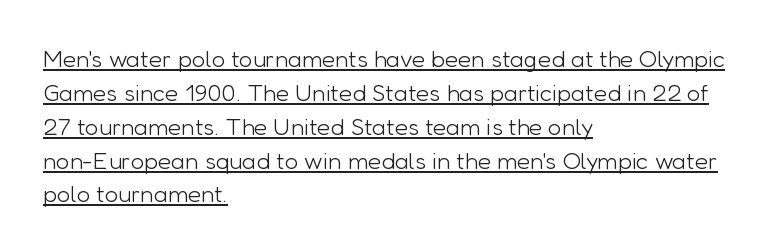
{"italic": "no", "bold": "no", "underline": "yes", "align": "left", "line_spacing": "normal", "line_spacing_ratio": 1.41, "letter_spacing": "normal", "letter_spacing_em": 0.0, "glyph_px": 24}
